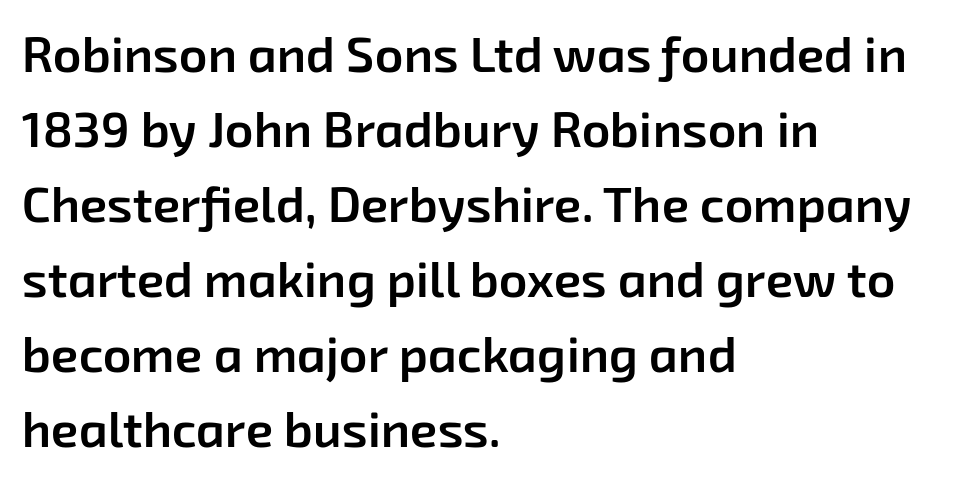
The image shows 50 px semibold sans-serif type; set left-aligned, normal line spacing (1.5x), normal letter spacing, not underlined; low stroke contrast and a medium x-height.
